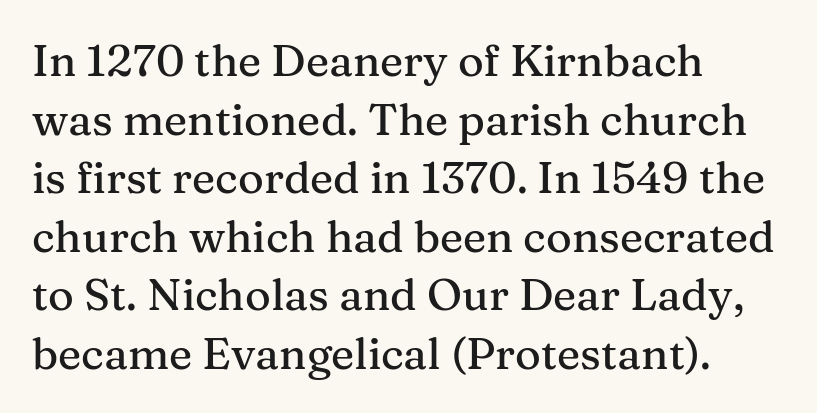
{"serif": "yes", "italic": "no", "width": "normal", "stroke_contrast": "medium", "x_height": "medium", "monospaced": "no", "underline": "no", "align": "left", "line_spacing": "normal", "line_spacing_ratio": 1.33, "letter_spacing": "normal", "letter_spacing_em": 0.0, "glyph_px": 44}
